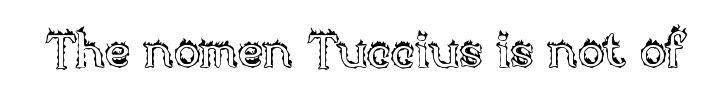
{"italic": "no", "width": "normal", "x_height": "large", "monospaced": "no", "underline": "no", "letter_spacing": "normal", "letter_spacing_em": 0.0, "glyph_px": 49}
